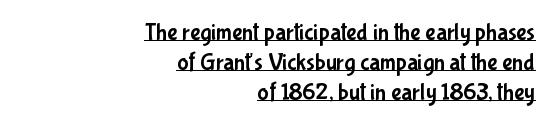
The image shows 24 px text type, upright; set right-aligned, line spacing 1.24x, normal letter spacing, underlined.
